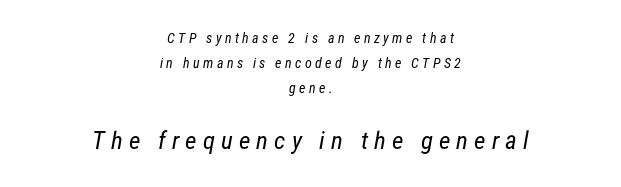
{"bold": "no", "underline": "no", "align": "center", "line_spacing_ratio": 1.79, "letter_spacing": "wide", "letter_spacing_em": 0.24, "larger_block": "second", "size_ratio": 1.79, "glyph_px": 25}
